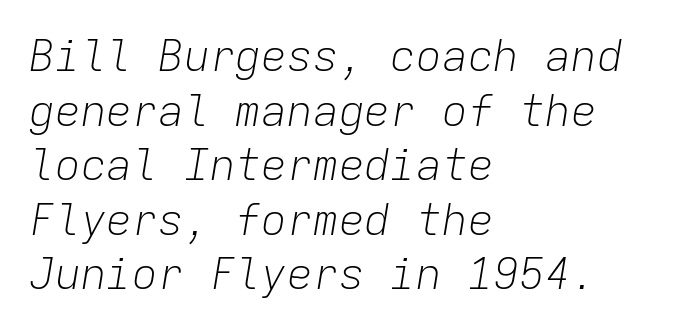
The image shows 43 px light type, italic (leaning right), monospaced; set left-aligned, normal line spacing (1.27x), normal letter spacing, not underlined; low stroke contrast and a medium x-height.
